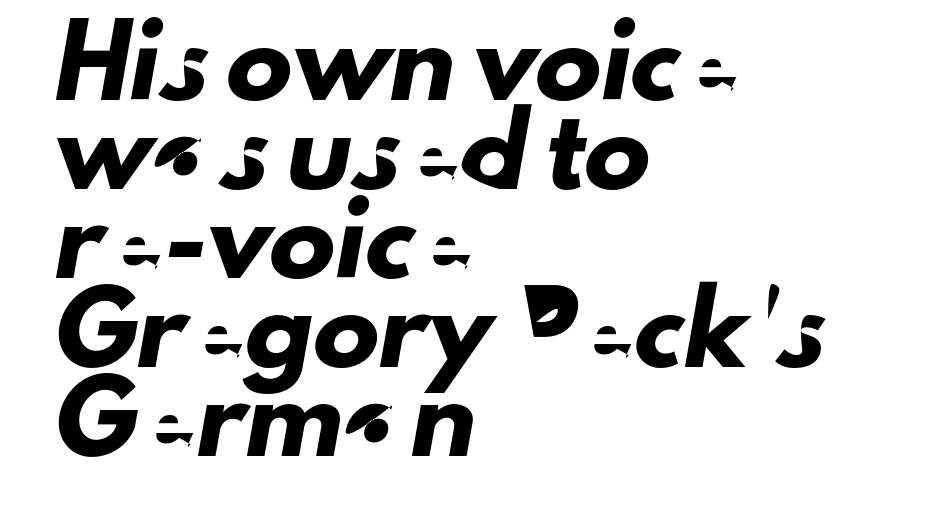
Q: Is the typeface a serif or a sans-serif typeface? A: Sans-serif.
Q: Is the text underlined? A: No.
Q: How is the paragraph aligned? A: Left-aligned.
Q: Is the spacing between letters normal or unusually wide? A: Normal.
Q: Is the spacing between lines tight, normal or loose? A: Normal.
Q: Width (condensed, normal, or wide)? A: Normal.
Q: Stroke contrast? A: Low.
Q: x-height? A: Small.
Q: Monospaced? A: No.
